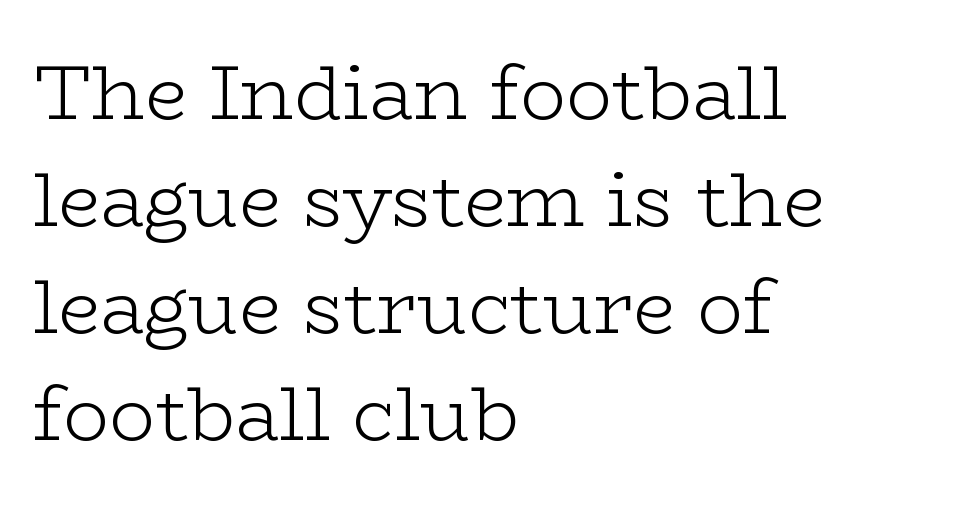
The image shows 76 px light, wide serif type, upright; set left-aligned, normal line spacing (1.41x), normal letter spacing, not underlined; low stroke contrast and a medium x-height.
